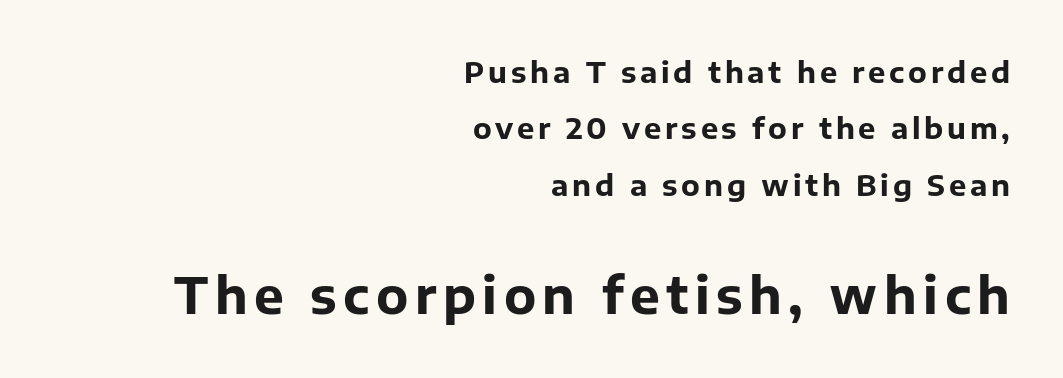
Q: Is the text bold? A: Yes.
Q: Is the text italic (slanted)? A: No, it is upright.
Q: Is the typeface a serif or a sans-serif typeface? A: Sans-serif.
Q: Is the text underlined? A: No.
Q: How is the paragraph aligned? A: Right-aligned.
Q: Is the spacing between lines tight, normal or loose? A: Loose.
Q: Which block of text is set in a larger size, the first (top) or the second (bottom)? A: The second (bottom) one.
Q: Width (condensed, normal, or wide)? A: Normal.
Q: Stroke contrast? A: Low.
Q: x-height? A: Medium.
Q: Monospaced? A: No.
